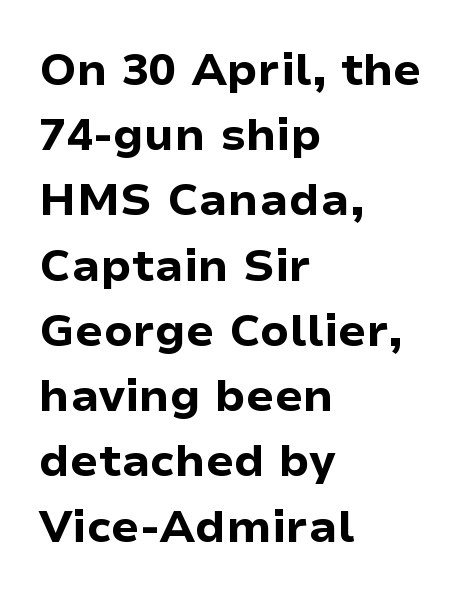
The image shows 45 px bold sans-serif type, upright; set left-aligned, normal line spacing (1.45x), normal letter spacing, not underlined; low stroke contrast and a medium x-height.
